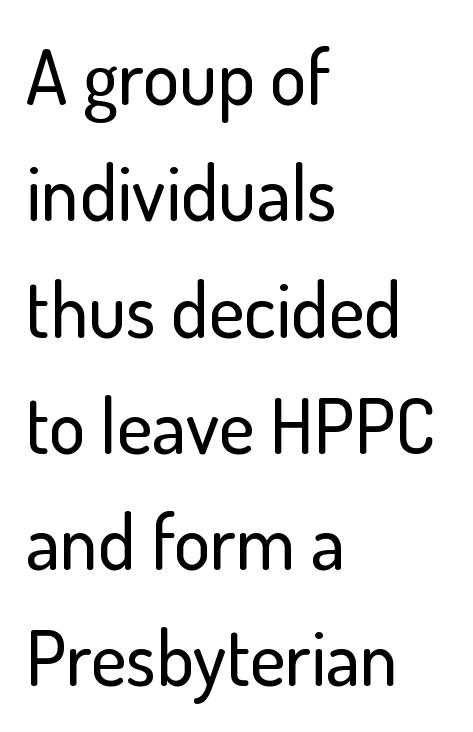
{"serif": "no", "italic": "no", "width": "normal", "stroke_contrast": "low", "x_height": "small", "monospaced": "no", "underline": "no", "align": "left", "line_spacing": "normal", "line_spacing_ratio": 1.53, "letter_spacing": "normal", "letter_spacing_em": 0.0, "glyph_px": 76}
